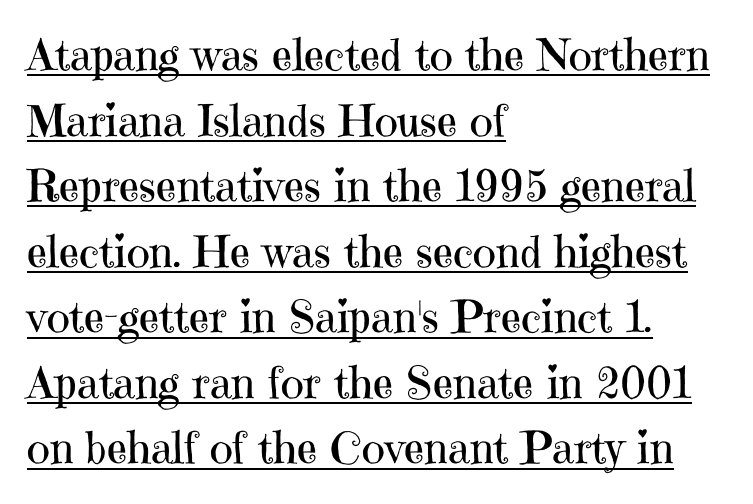
Students, observe: this is what conventionally led text looks like. Each line of the rendering has a horizontal stroke beneath the glyphs. Style check: upright. The horizontal fit of the characters is conventional and even. The typeface has the unassuming heft of standard copy or less. A typesetter would call this proportional, since set widths differ per character.
